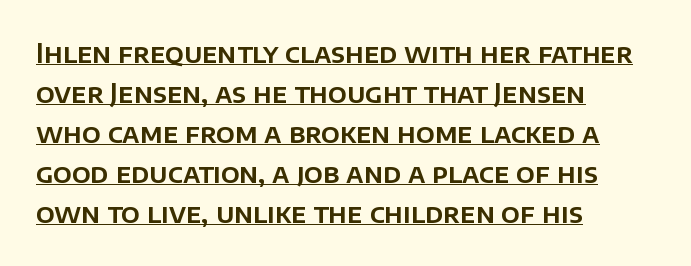
The image shows 26 px text type, upright; set left-aligned, normal line spacing (1.54x), normal letter spacing, underlined.
